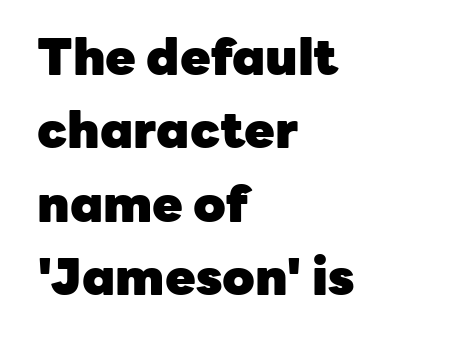
Q: Is the text bold? A: Yes.
Q: Is the text italic (slanted)? A: No, it is upright.
Q: Is the typeface a serif or a sans-serif typeface? A: Sans-serif.
Q: Is the text underlined? A: No.
Q: How is the paragraph aligned? A: Left-aligned.
Q: Is the spacing between letters normal or unusually wide? A: Normal.
Q: Is the spacing between lines tight, normal or loose? A: Normal.
Q: Width (condensed, normal, or wide)? A: Normal.
Q: Stroke contrast? A: Low.
Q: x-height? A: Medium.
Q: Monospaced? A: No.
